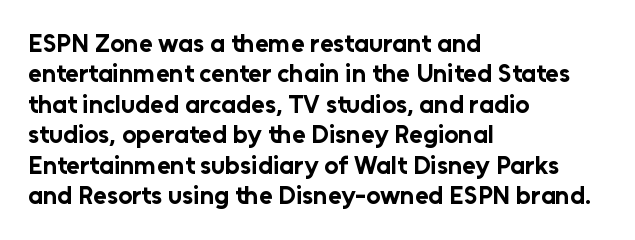
{"italic": "no", "bold": "yes", "underline": "no", "align": "left", "line_spacing_ratio": 1.22, "letter_spacing": "normal", "letter_spacing_em": 0.0, "glyph_px": 25}
